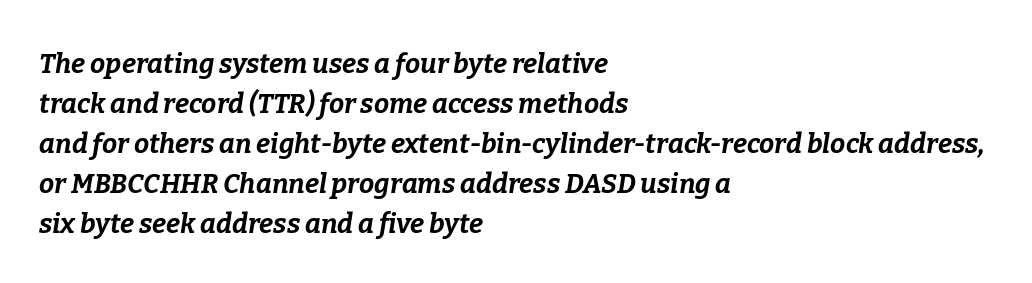
Q: Is the text bold? A: Yes.
Q: Is the text italic (slanted)? A: Yes, it leans right by about 9 degrees.
Q: Is the text underlined? A: No.
Q: How is the paragraph aligned? A: Left-aligned.
Q: Is the spacing between letters normal or unusually wide? A: Normal.
Q: Is the spacing between lines tight, normal or loose? A: Normal.
